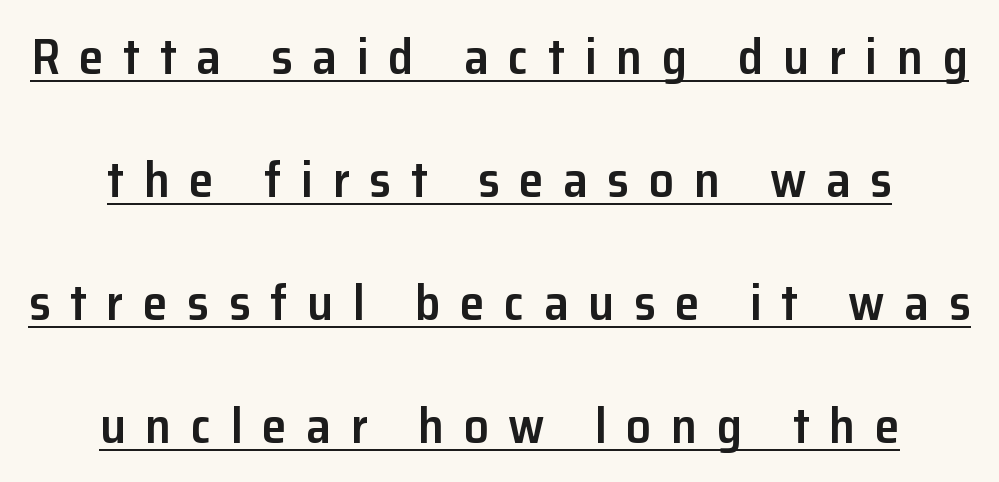
Teacher's note: observe the equal gaps on both sides — that is centered alignment. What stands out about the letter spacing? Its width — letters are far apart. When letters stand straight like this, we call the style roman or upright. Loosely led — the rows are spread out. Firm but not heavy-handed strokes: this text is semibold.
